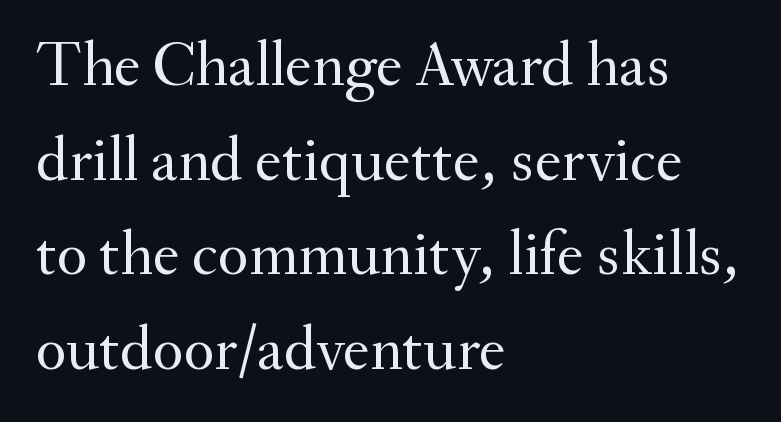
The image shows 64 px regular-weight serif type, upright; set left-aligned, normal line spacing (1.48x), normal letter spacing, not underlined; medium stroke contrast and a small x-height.
